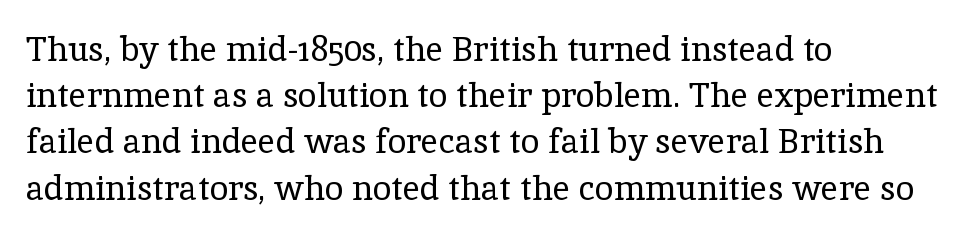
The image shows 34 px regular-weight serif type, upright; set left-aligned, normal line spacing (1.36x), normal letter spacing, not underlined; a medium x-height.
